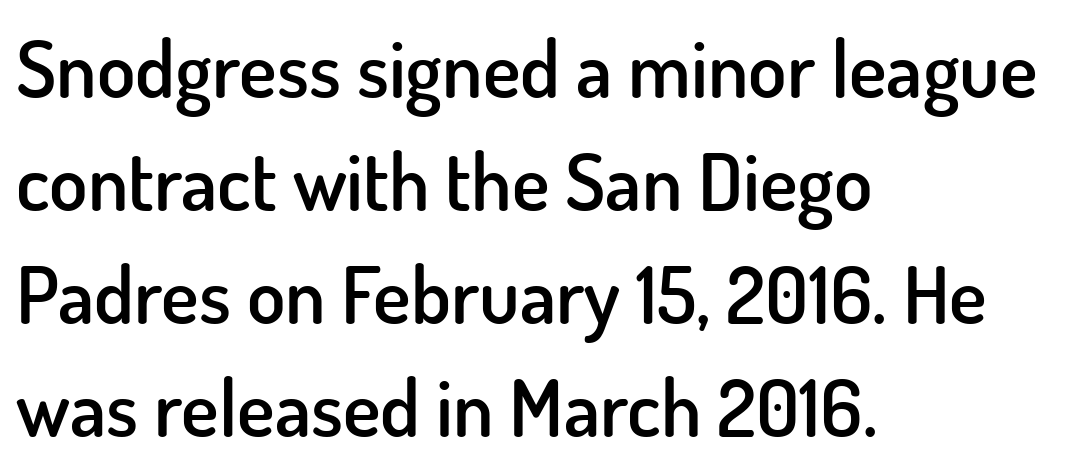
Only glyphs here, with clear space below each row. The lines sit at an ordinary, default distance from one another. The typography opts for an upright posture over an oblique one. Tracking value appears to be zero — textbook default spacing. The glyphs have the mass of a demibold cut, below bold. Alignment: flush left.
